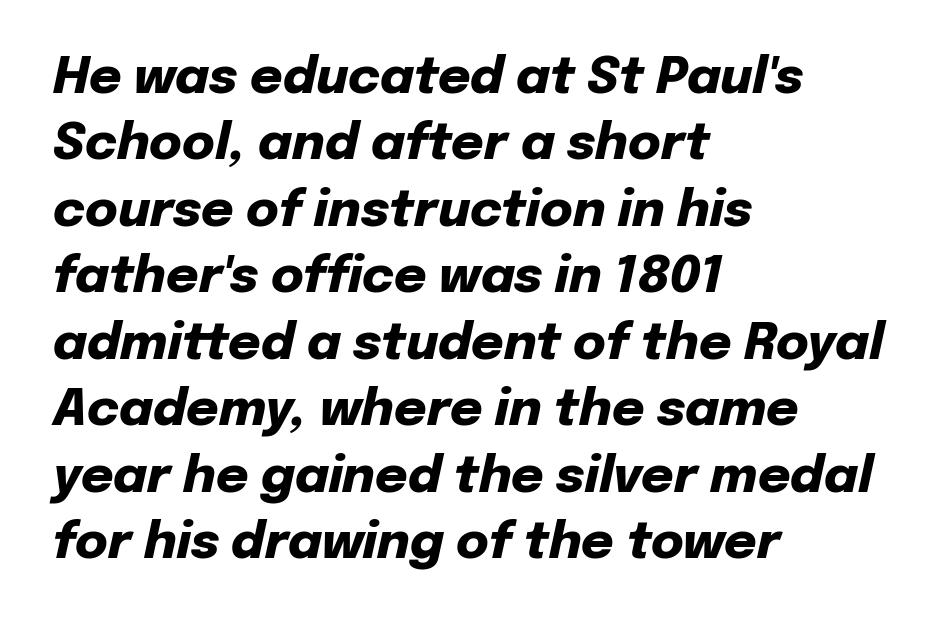
The image shows 50 px heavy type, italic (leaning right); set left-aligned, normal line spacing (1.33x), normal letter spacing, not underlined; low stroke contrast and a medium x-height.
